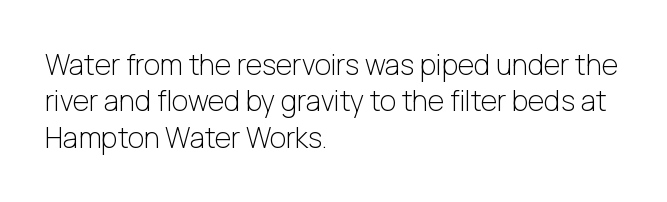
Q: Is the text bold? A: No.
Q: Is the text italic (slanted)? A: No, it is upright.
Q: Is the typeface a serif or a sans-serif typeface? A: Sans-serif.
Q: Is the text underlined? A: No.
Q: How is the paragraph aligned? A: Left-aligned.
Q: Is the spacing between letters normal or unusually wide? A: Normal.
Q: Is the spacing between lines tight, normal or loose? A: Normal.
Q: Width (condensed, normal, or wide)? A: Normal.
Q: Stroke contrast? A: Low.
Q: x-height? A: Medium.
Q: Monospaced? A: No.
